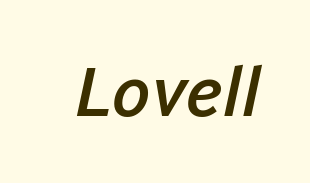
Q: Is the text bold? A: Semi-bold.
Q: Is the text italic (slanted)? A: Yes, it leans right by about 12 degrees.
Q: Is the text underlined? A: No.
Q: Is the spacing between letters normal or unusually wide? A: Normal.
Q: Width (condensed, normal, or wide)? A: Normal.
Q: Stroke contrast? A: Low.
Q: x-height? A: Medium.
Q: Monospaced? A: No.
